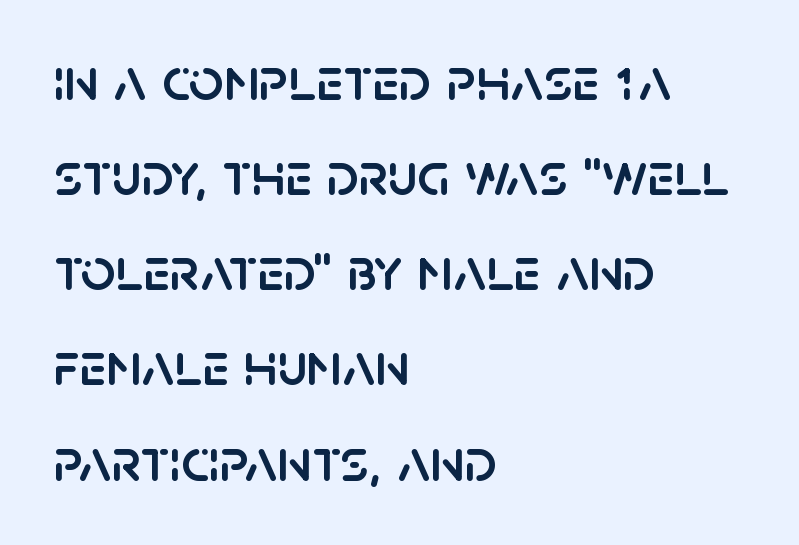
The image shows 61 px sans-serif type, upright; set left-aligned, normal line spacing (1.56x), normal letter spacing, not underlined; low stroke contrast and a large x-height.
